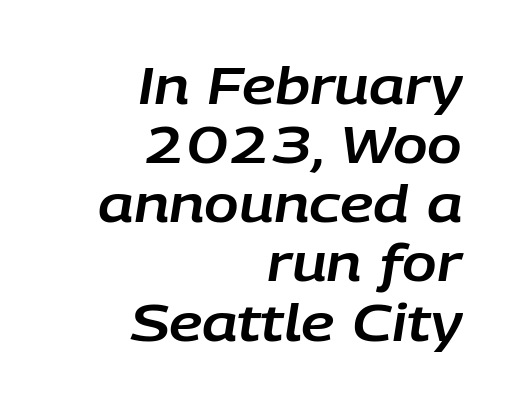
An italicized treatment has been applied to the whole sample. Leftover space on each line is placed entirely before the opening word. Words appear dense and cohesive because spacing is normal. The passage shown is typed in a proportional face where columns would drift.
